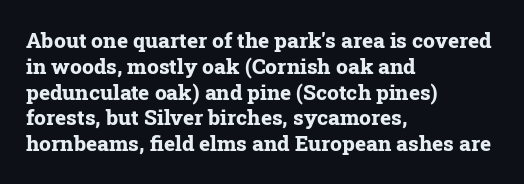
The letters stand upright; this is a roman face. Every row of glyphs begins at an identical x-position on the left. Between one letter and the next there's only the usual sliver of space. Caption: bold face, heavy strokes.
